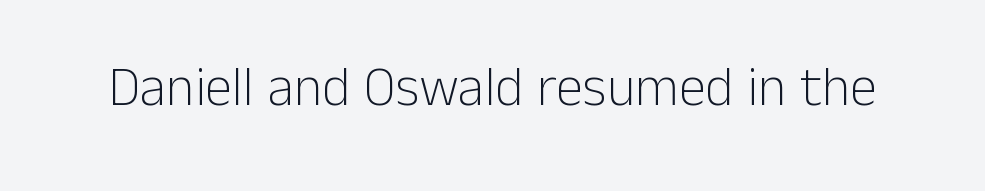
{"serif": "no", "italic": "no", "bold": "no", "weight": "light", "width": "normal", "stroke_contrast": "low", "x_height": "medium", "monospaced": "no", "underline": "no", "letter_spacing": "normal", "letter_spacing_em": 0.0, "glyph_px": 55}
